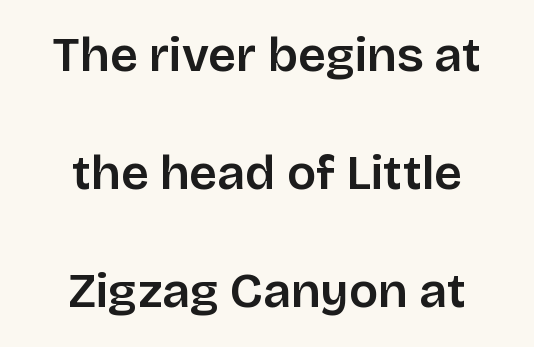
The space directly below the letters is spotless. A semibold gives these letters moderate extra thickness, short of bold. Compared with typical body copy, the letter spacing here is the same. Quick note: interline space is abundant. Proportional: the letters do not fall into vertical columns. The lines are quadded center.
